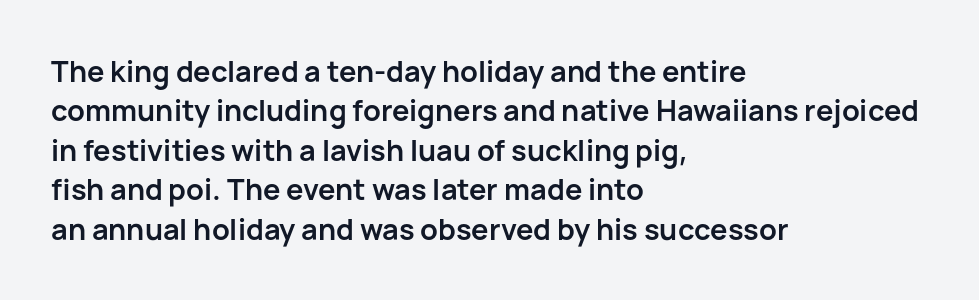
A typesetter would call this leading conventional body-copy spacing. A typesetter would mark this as roman, not italic. The zone under the glyphs is completely vacant. The rendering uses natural spacing where letterforms have individual widths. Does extra space separate the letters? No, they use regular spacing.
